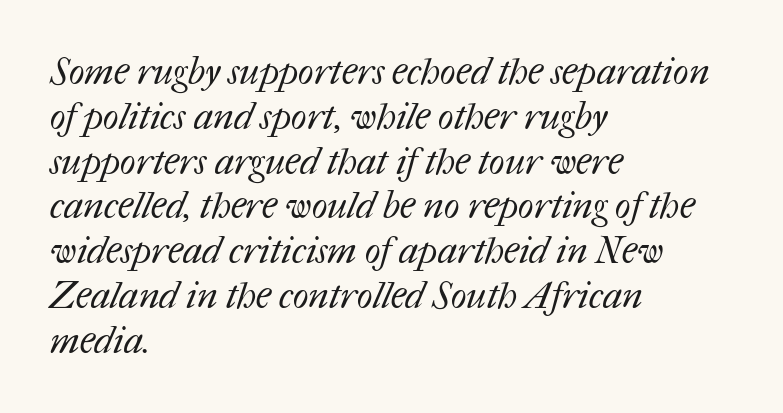
Is the stroke heavy? The answer is a plain regular-or-lighter. The face used here is proportionally spaced, like ordinary book or web type. The horizontal fit of the characters is conventional and even. Underline: absent.
